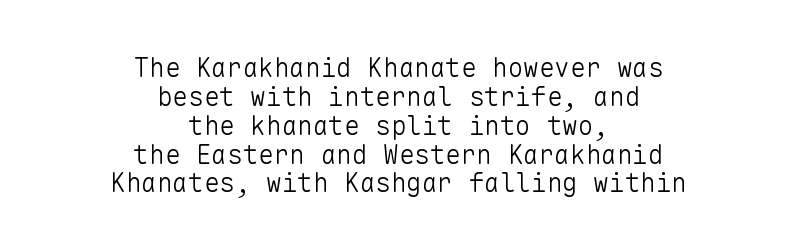
{"italic": "no", "bold": "no", "underline": "no", "align": "center", "line_spacing": "tight", "line_spacing_ratio": 1.11, "letter_spacing": "normal", "letter_spacing_em": 0.0, "glyph_px": 26}
